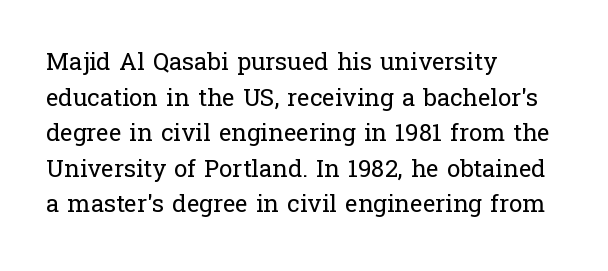
{"italic": "no", "bold": "no", "underline": "no", "align": "left", "line_spacing": "normal", "line_spacing_ratio": 1.48, "letter_spacing": "normal", "letter_spacing_em": 0.0, "glyph_px": 24}
